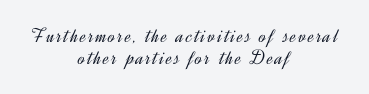
The image shows 21 px text type; set centered, tight line spacing (1.03x), not underlined.
